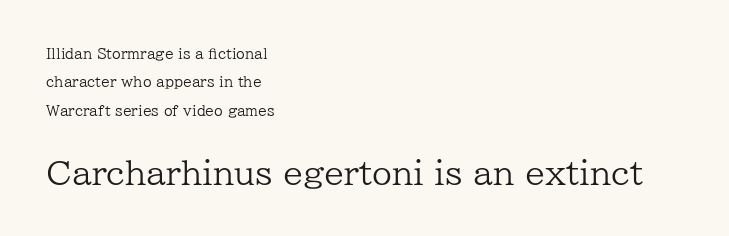
Q: Is the text bold? A: No.
Q: Is the text italic (slanted)? A: No, it is upright.
Q: Is the typeface a serif or a sans-serif typeface? A: Serif.
Q: Is the text underlined? A: No.
Q: How is the paragraph aligned? A: Left-aligned.
Q: Is the spacing between letters normal or unusually wide? A: Normal.
Q: Is the spacing between lines tight, normal or loose? A: Loose.
Q: Which block of text is set in a larger size, the first (top) or the second (bottom)? A: The second (bottom) one.
Q: Width (condensed, normal, or wide)? A: Normal.
Q: Stroke contrast? A: Low.
Q: x-height? A: Medium.
Q: Monospaced? A: No.
